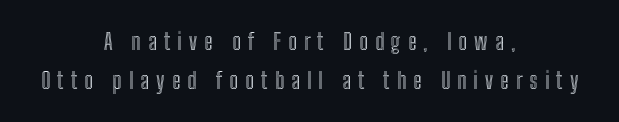
The words here are not underlined. The passage is arranged like a title page — every line centered. Successive baselines arrive at the customary interval. If you drew a line through each stem, it would be perfectly vertical.
